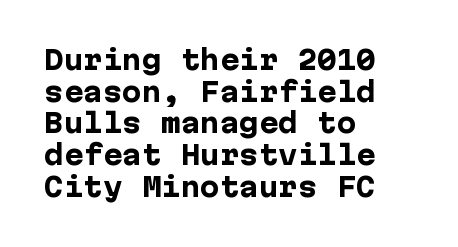
The image shows 26 px bold type, upright; set left-aligned, line spacing 1.22x, normal letter spacing, not underlined.
